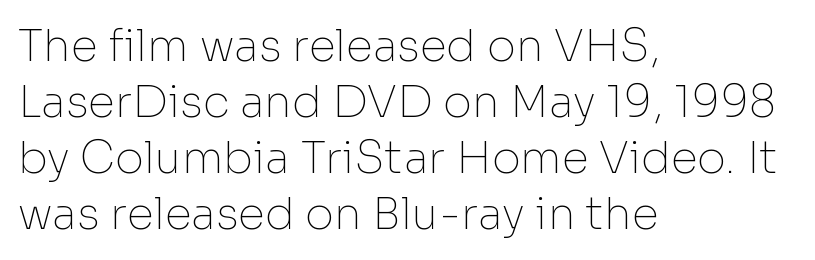
Q: Is the text bold? A: No.
Q: Is the text italic (slanted)? A: No, it is upright.
Q: Is the typeface a serif or a sans-serif typeface? A: Sans-serif.
Q: Is the text underlined? A: No.
Q: How is the paragraph aligned? A: Left-aligned.
Q: Is the spacing between letters normal or unusually wide? A: Normal.
Q: Is the spacing between lines tight, normal or loose? A: Normal.
Q: Width (condensed, normal, or wide)? A: Normal.
Q: Stroke contrast? A: Low.
Q: x-height? A: Medium.
Q: Monospaced? A: No.
